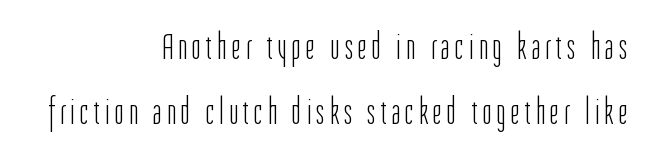
{"serif": "no", "italic": "no", "bold": "no", "weight": "light", "width": "condensed", "stroke_contrast": "low", "x_height": "medium", "monospaced": "no", "underline": "no", "align": "right", "line_spacing_ratio": 1.71, "glyph_px": 38}
